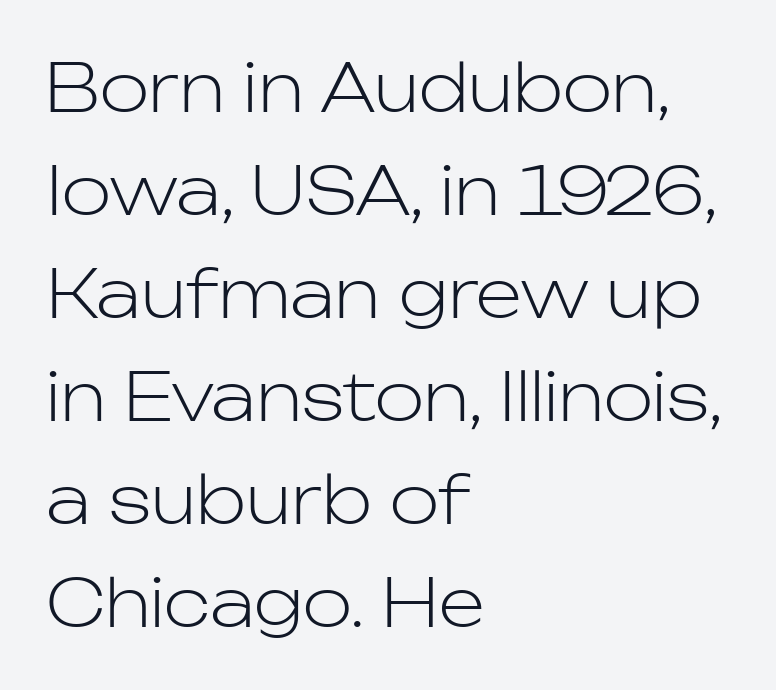
A roman cut, with each character standing at attention. Inter-character spacing is left at the font's built-in metrics. Type style note: lacks serifs. This block has exactly the height ordinary leading produces.
